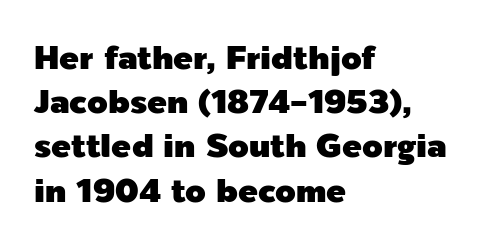
{"serif": "no", "italic": "no", "width": "normal", "x_height": "medium", "monospaced": "no", "underline": "no", "align": "left", "line_spacing": "normal", "line_spacing_ratio": 1.34, "letter_spacing": "normal", "letter_spacing_em": 0.0, "glyph_px": 33}
